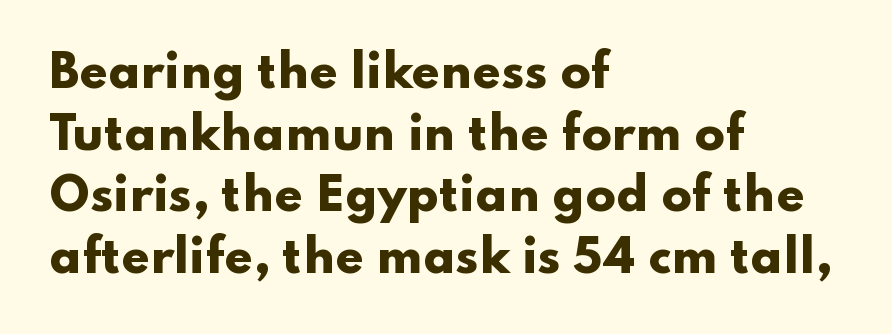
The image shows 45 px heavy, wide sans-serif type, upright; set left-aligned, normal line spacing (1.37x), normal letter spacing, not underlined; low stroke contrast and a small x-height.
